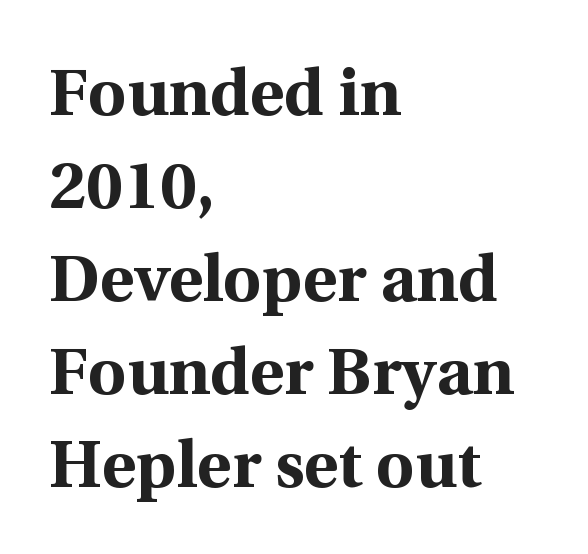
Q: Is the text bold? A: Yes.
Q: Is the text italic (slanted)? A: No, it is upright.
Q: Is the typeface a serif or a sans-serif typeface? A: Serif.
Q: Is the text underlined? A: No.
Q: How is the paragraph aligned? A: Left-aligned.
Q: Is the spacing between letters normal or unusually wide? A: Normal.
Q: Is the spacing between lines tight, normal or loose? A: Normal.
Q: Width (condensed, normal, or wide)? A: Normal.
Q: x-height? A: Medium.
Q: Monospaced? A: No.
